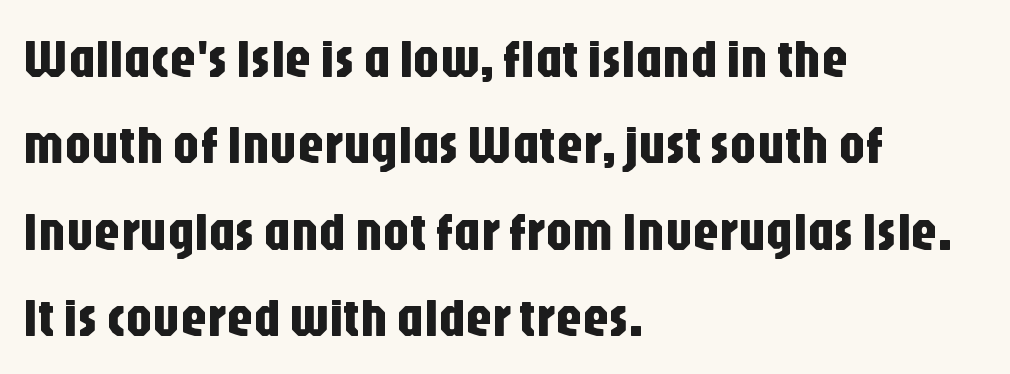
The image shows 54 px condensed sans-serif type, upright; set left-aligned, normal line spacing (1.6x), normal letter spacing, not underlined; low stroke contrast and a large x-height.
